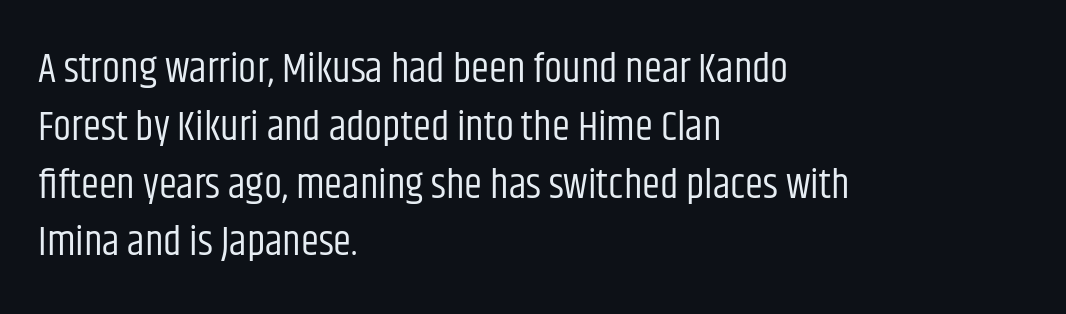
The image shows 41 px regular-weight, condensed sans-serif type, upright; set left-aligned, normal line spacing (1.41x), normal letter spacing, not underlined; low stroke contrast and a large x-height.
